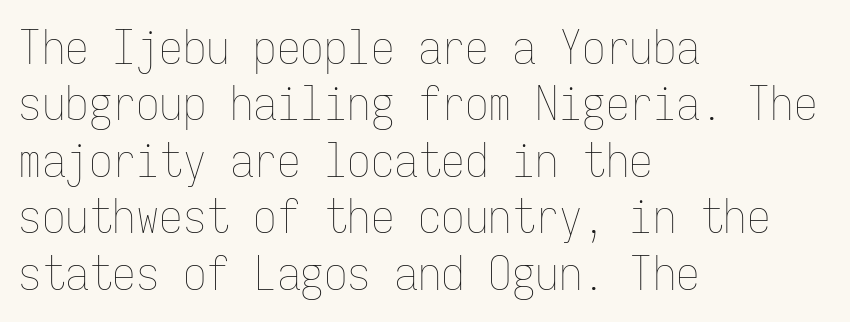
The image shows 47 px thin, condensed type, upright, monospaced; set left-aligned, line spacing 1.2x, normal letter spacing, not underlined; low stroke contrast and a medium x-height.
